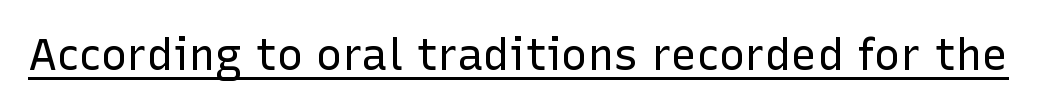
Q: Is the text bold? A: No.
Q: Is the text italic (slanted)? A: No, it is upright.
Q: Is the typeface a serif or a sans-serif typeface? A: Sans-serif.
Q: Is the text underlined? A: Yes.
Q: Is the spacing between letters normal or unusually wide? A: Normal.
Q: Width (condensed, normal, or wide)? A: Normal.
Q: Stroke contrast? A: Low.
Q: x-height? A: Medium.
Q: Monospaced? A: No.
